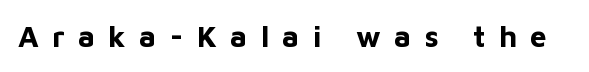
Q: Is the text bold? A: Yes.
Q: Is the text italic (slanted)? A: No, it is upright.
Q: Is the typeface a serif or a sans-serif typeface? A: Sans-serif.
Q: Is the text underlined? A: No.
Q: Is the spacing between letters normal or unusually wide? A: Unusually wide.
Q: Width (condensed, normal, or wide)? A: Normal.
Q: Stroke contrast? A: Low.
Q: x-height? A: Medium.
Q: Monospaced? A: No.
